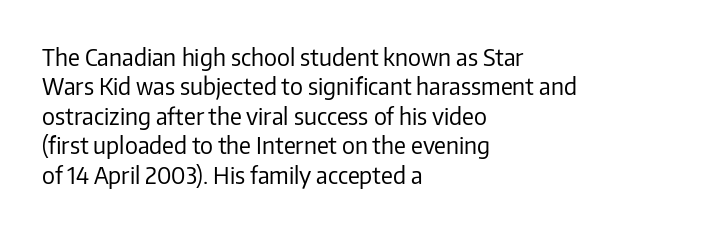
Q: Is the text bold? A: No.
Q: Is the text italic (slanted)? A: No, it is upright.
Q: Is the text underlined? A: No.
Q: How is the paragraph aligned? A: Left-aligned.
Q: Is the spacing between letters normal or unusually wide? A: Normal.
Q: Is the spacing between lines tight, normal or loose? A: Normal.
